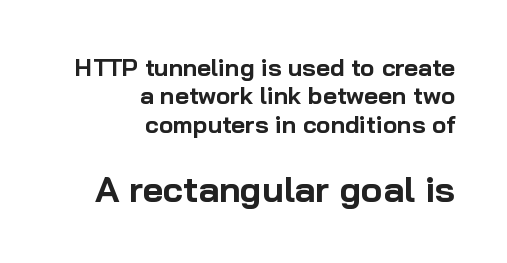
{"serif": "no", "italic": "no", "bold": "yes", "weight": "bold", "width": "normal", "stroke_contrast": "low", "x_height": "medium", "monospaced": "no", "underline": "no", "align": "right", "line_spacing_ratio": 1.18, "letter_spacing": "normal", "letter_spacing_em": 0.0, "larger_block": "second", "size_ratio": 1.5, "glyph_px": 36}
